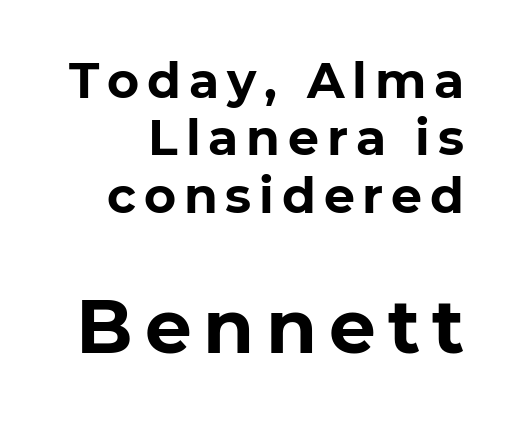
The image shows 74 px bold sans-serif type; set line spacing 1.17x, not underlined; the second (bottom) block is 1.51x larger; low stroke contrast and a medium x-height.
